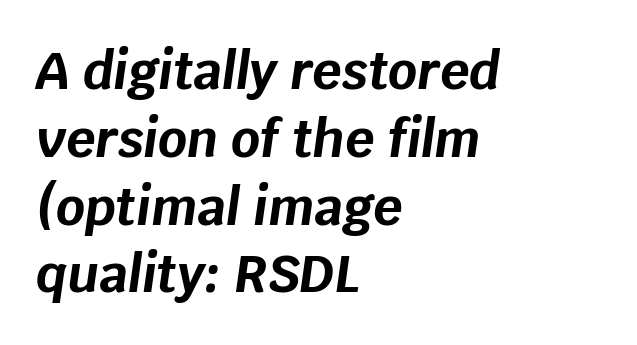
{"italic": "yes", "lean": "right", "slant_degrees": 8, "bold": "yes", "weight": "bold", "width": "normal", "stroke_contrast": "low", "x_height": "large", "monospaced": "no", "underline": "no", "align": "left", "line_spacing": "normal", "line_spacing_ratio": 1.33, "letter_spacing": "normal", "letter_spacing_em": 0.0, "glyph_px": 51}
